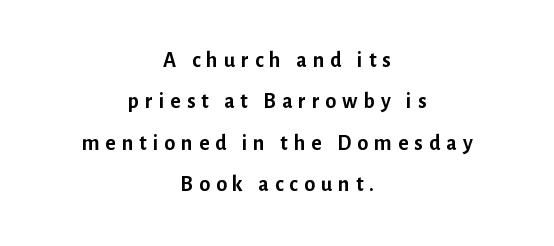
{"italic": "no", "bold": "yes", "underline": "no", "align": "center", "line_spacing_ratio": 1.88, "letter_spacing": "wide", "letter_spacing_em": 0.27, "glyph_px": 22}
